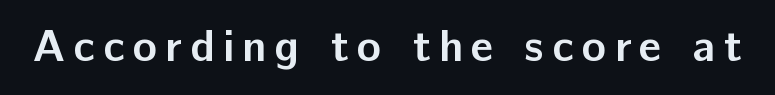
{"serif": "no", "italic": "no", "bold": "yes", "weight": "semibold", "width": "normal", "stroke_contrast": "low", "x_height": "medium", "monospaced": "no", "underline": "no", "glyph_px": 45}
